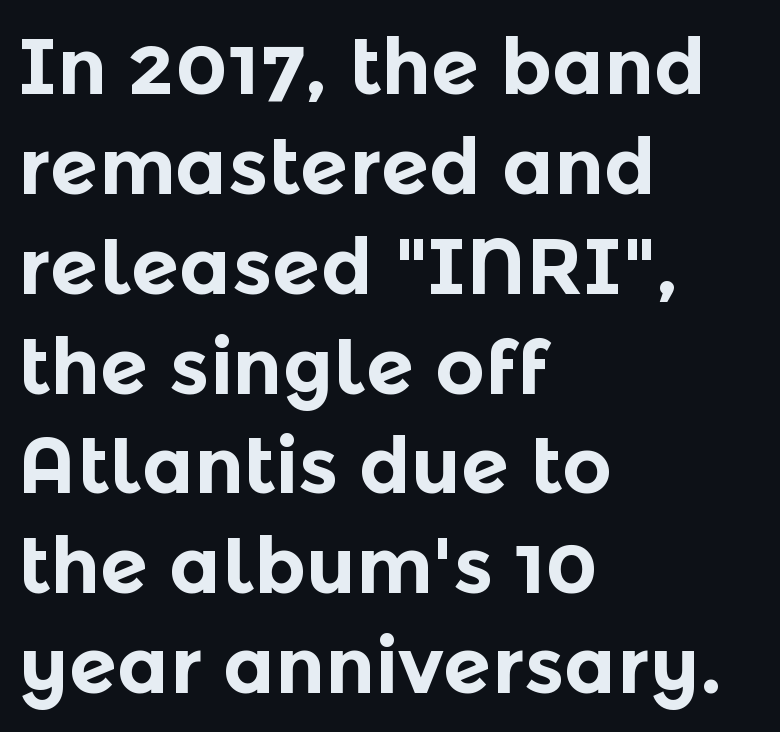
Q: Is the text bold? A: Yes.
Q: Is the text italic (slanted)? A: No, it is upright.
Q: Is the typeface a serif or a sans-serif typeface? A: Sans-serif.
Q: Is the text underlined? A: No.
Q: How is the paragraph aligned? A: Left-aligned.
Q: Is the spacing between letters normal or unusually wide? A: Normal.
Q: Is the spacing between lines tight, normal or loose? A: Normal.
Q: Width (condensed, normal, or wide)? A: Normal.
Q: x-height? A: Medium.
Q: Monospaced? A: No.
